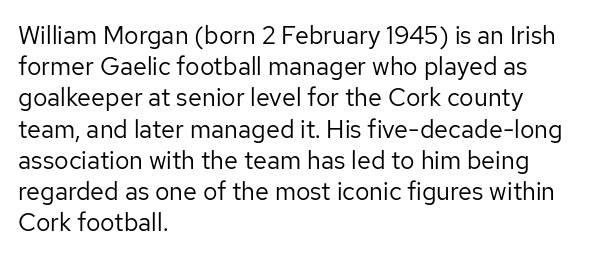
Spacing between characters is what you'd get straight out of the box. Ordinary non-slanted type is in use. The compositor pushed each line to the left boundary. Rows of type keep a routine distance in the vertical direction.
